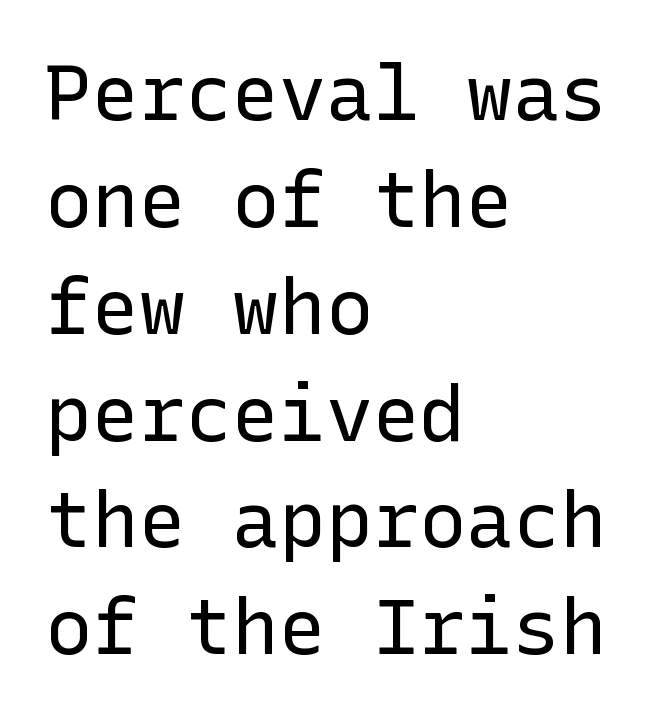
Q: Is the text bold? A: No.
Q: Is the text italic (slanted)? A: No, it is upright.
Q: Is the typeface a serif or a sans-serif typeface? A: Sans-serif.
Q: Is the text underlined? A: No.
Q: How is the paragraph aligned? A: Left-aligned.
Q: Is the spacing between letters normal or unusually wide? A: Normal.
Q: Is the spacing between lines tight, normal or loose? A: Normal.
Q: Width (condensed, normal, or wide)? A: Normal.
Q: Stroke contrast? A: Low.
Q: x-height? A: Medium.
